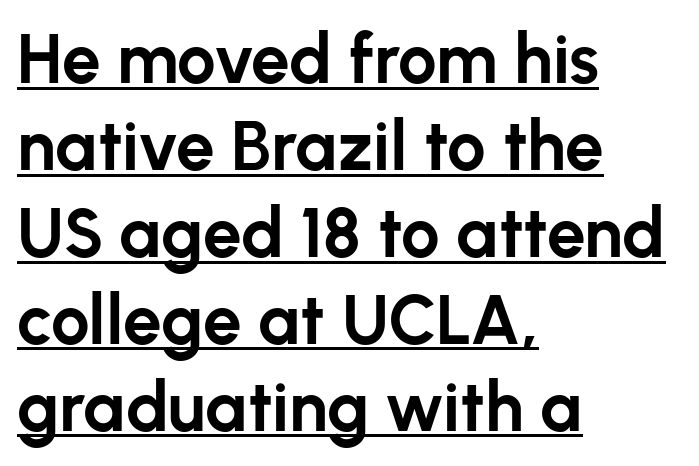
Q: Is the text bold? A: Yes.
Q: Is the text italic (slanted)? A: No, it is upright.
Q: Is the typeface a serif or a sans-serif typeface? A: Sans-serif.
Q: Is the text underlined? A: Yes.
Q: How is the paragraph aligned? A: Left-aligned.
Q: Is the spacing between letters normal or unusually wide? A: Normal.
Q: Is the spacing between lines tight, normal or loose? A: Normal.
Q: Width (condensed, normal, or wide)? A: Normal.
Q: Stroke contrast? A: Low.
Q: x-height? A: Medium.
Q: Monospaced? A: No.
